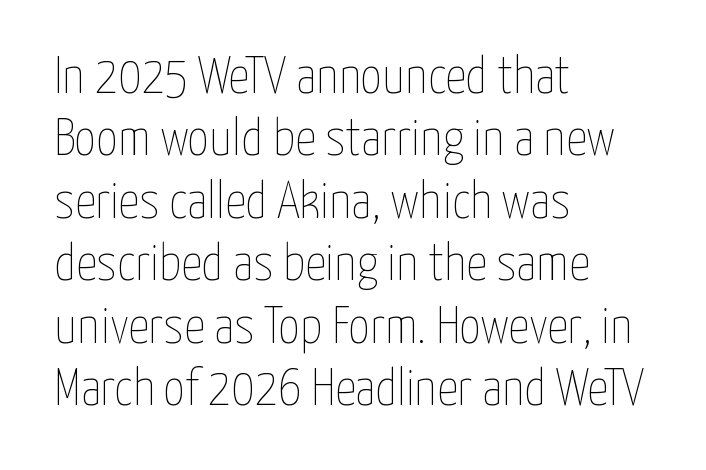
{"italic": "no", "bold": "no", "weight": "thin", "width": "condensed", "stroke_contrast": "low", "x_height": "medium", "monospaced": "no", "underline": "no", "align": "left", "line_spacing_ratio": 1.2, "letter_spacing": "normal", "letter_spacing_em": 0.0, "glyph_px": 52}
